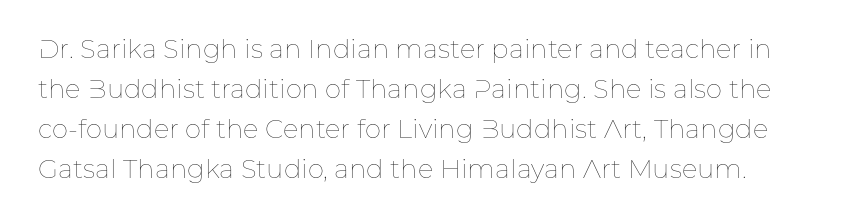
Is the letter spacing exaggerated? No — it looks like the ordinary default. Each stroke keeps to a modest, everyday thickness or less. Type without underlining. Tall strokes in this sample are plumb rather than angled.
